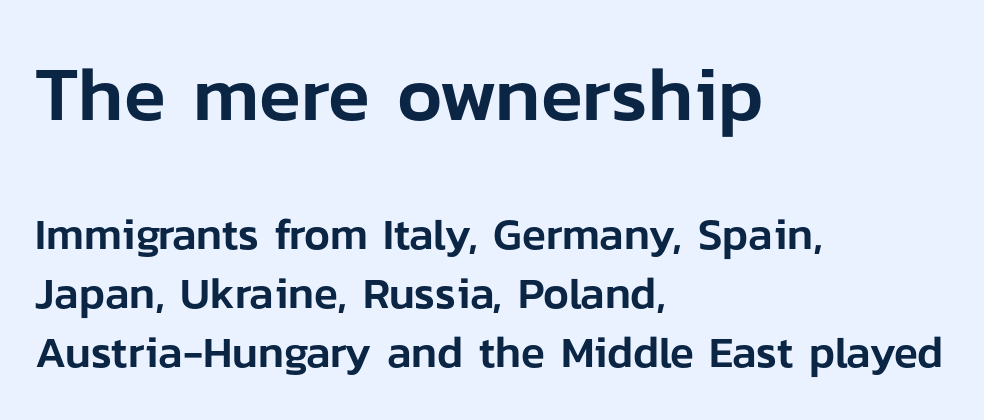
{"serif": "no", "italic": "no", "width": "normal", "stroke_contrast": "low", "x_height": "medium", "monospaced": "no", "underline": "no", "align": "left", "line_spacing": "normal", "line_spacing_ratio": 1.34, "letter_spacing": "normal", "letter_spacing_em": 0.0, "larger_block": "first", "size_ratio": 1.75, "glyph_px": 77}
